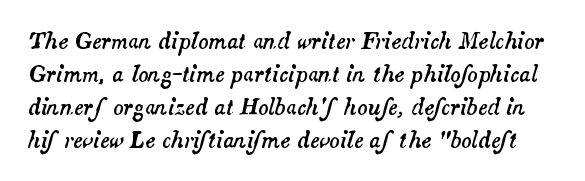
The image shows 21 px text type, italic (leaning right); set normal line spacing (1.57x), normal letter spacing, not underlined.
